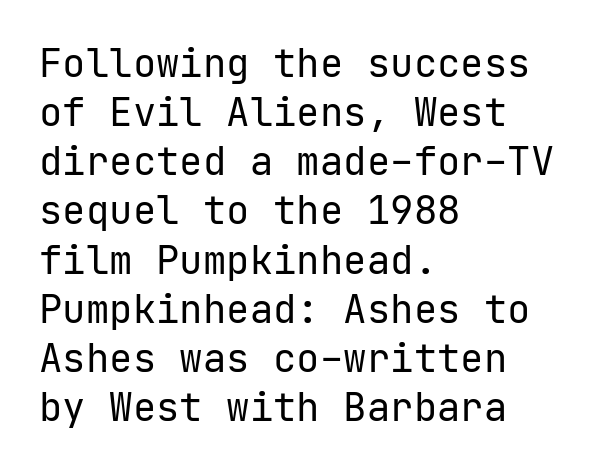
{"serif": "no", "italic": "no", "bold": "no", "weight": "regular", "width": "normal", "stroke_contrast": "low", "x_height": "medium", "monospaced": "yes", "underline": "no", "align": "left", "line_spacing": "normal", "line_spacing_ratio": 1.26, "letter_spacing": "normal", "letter_spacing_em": 0.0, "glyph_px": 39}
